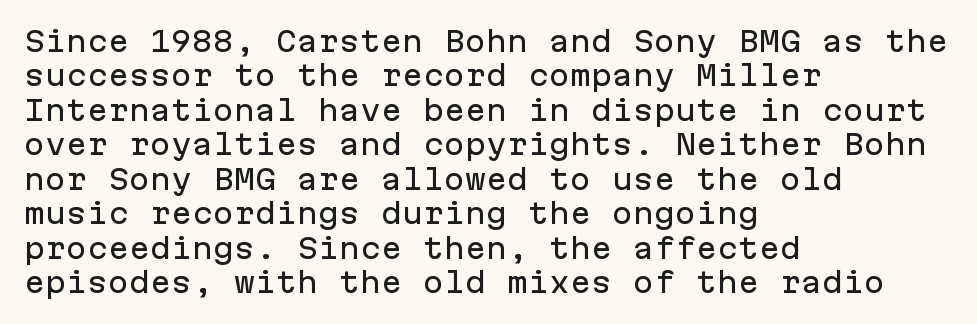
Look at the bottom of the vertical strokes: they stop flat, with no serifs. The space directly below the letters is spotless. The type is set solid horizontally, with unmodified tracking. Each letter, wide or thin by design, is forced into the same width here. Layout note: lines flush left.
